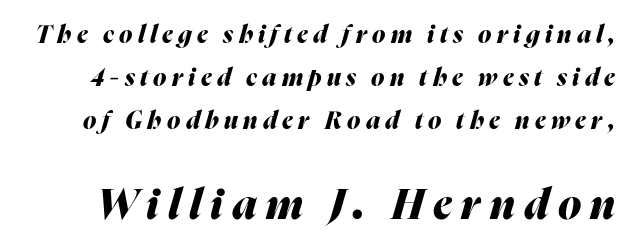
{"italic": "yes", "lean": "right", "slant_degrees": 16, "bold": "yes", "weight": "heavy", "width": "normal", "stroke_contrast": "medium", "x_height": "medium", "monospaced": "no", "underline": "no", "line_spacing_ratio": 1.79, "letter_spacing": "wide", "letter_spacing_em": 0.22, "larger_block": "second", "size_ratio": 1.75, "glyph_px": 42}
